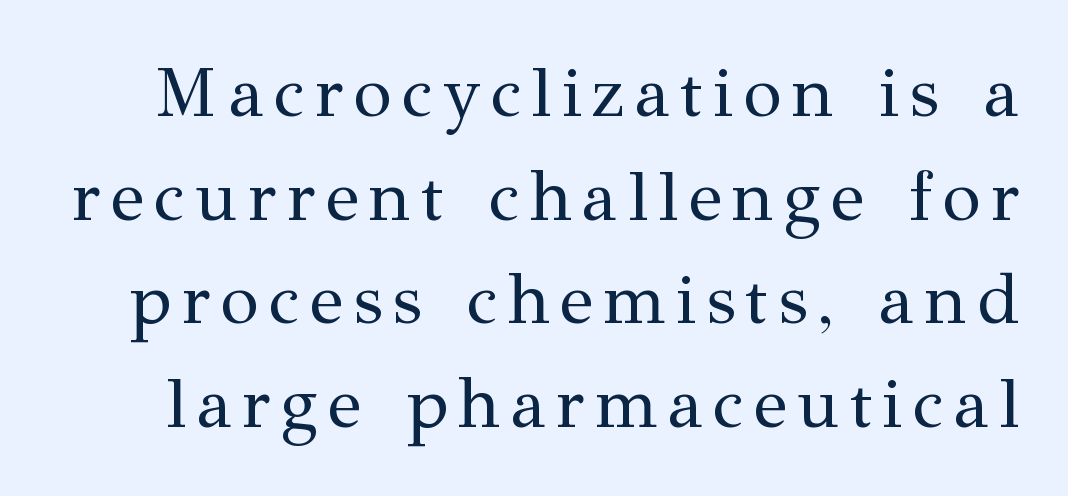
Q: Is the text bold? A: No.
Q: Is the text italic (slanted)? A: No, it is upright.
Q: Is the typeface a serif or a sans-serif typeface? A: Serif.
Q: Is the text underlined? A: No.
Q: Is the spacing between lines tight, normal or loose? A: Normal.
Q: Width (condensed, normal, or wide)? A: Normal.
Q: Stroke contrast? A: Medium.
Q: x-height? A: Medium.
Q: Monospaced? A: No.
